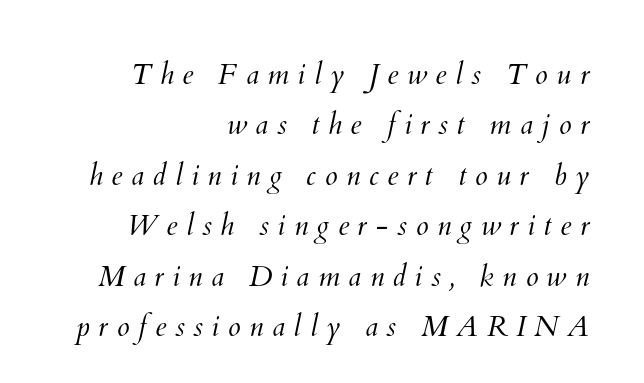
{"bold": "no", "weight": "light", "width": "normal", "stroke_contrast": "medium", "x_height": "small", "monospaced": "no", "underline": "no", "align": "right", "line_spacing_ratio": 1.74, "letter_spacing": "wide", "letter_spacing_em": 0.29, "glyph_px": 29}
